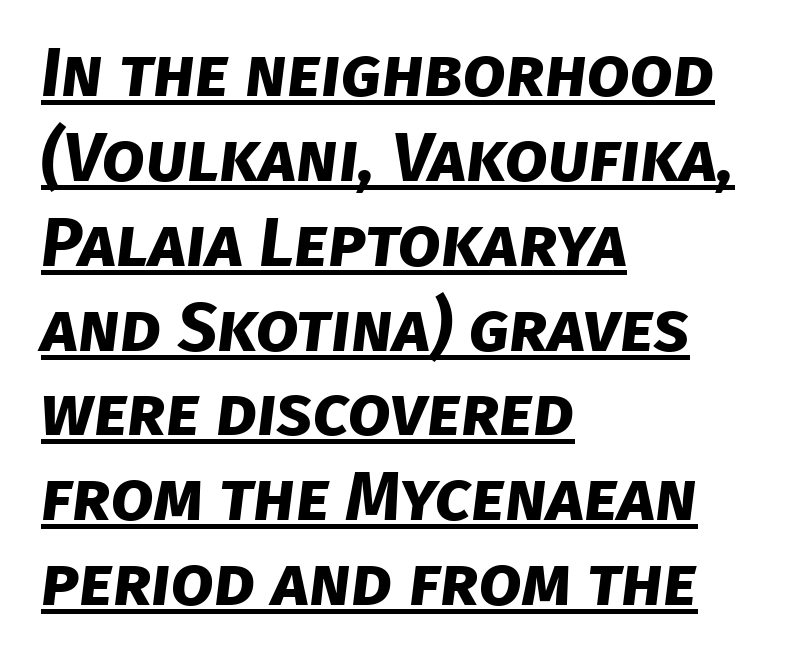
Q: Is the text bold? A: Yes.
Q: Is the typeface a serif or a sans-serif typeface? A: Sans-serif.
Q: Is the text underlined? A: Yes.
Q: How is the paragraph aligned? A: Left-aligned.
Q: Is the spacing between letters normal or unusually wide? A: Normal.
Q: Width (condensed, normal, or wide)? A: Normal.
Q: Stroke contrast? A: Low.
Q: x-height? A: Large.
Q: Monospaced? A: No.
